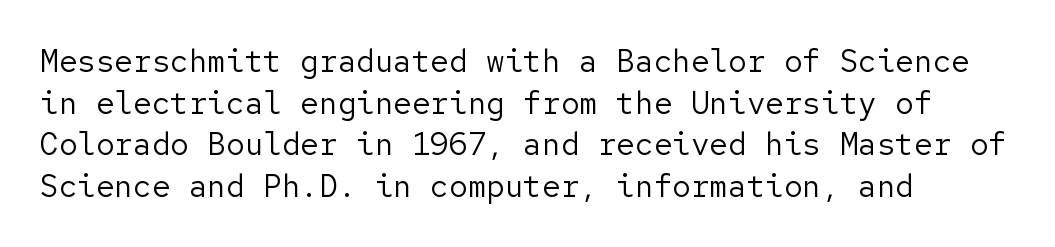
The image shows 31 px regular-weight sans-serif type, upright; set left-aligned, normal line spacing (1.34x), normal letter spacing, not underlined; low stroke contrast and a medium x-height.
